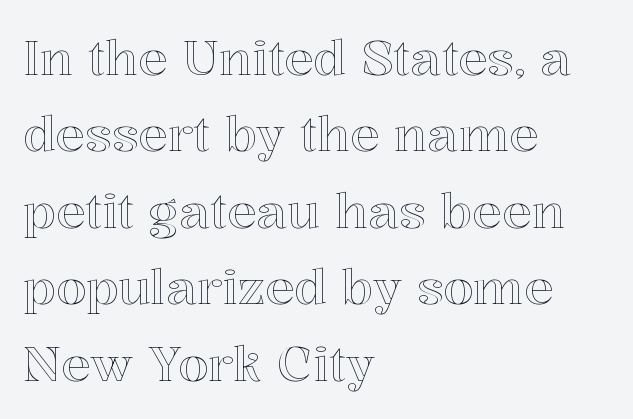
The image shows 49 px text type, upright; set left-aligned, normal line spacing (1.56x), normal letter spacing, not underlined; a medium x-height.
